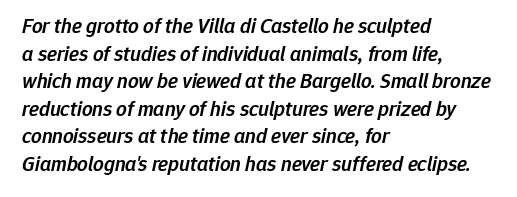
{"italic": "yes", "lean": "right", "slant_degrees": 12, "bold": "semi", "underline": "no", "align": "left", "line_spacing": "normal", "line_spacing_ratio": 1.31, "letter_spacing": "normal", "letter_spacing_em": 0.0, "glyph_px": 21}
